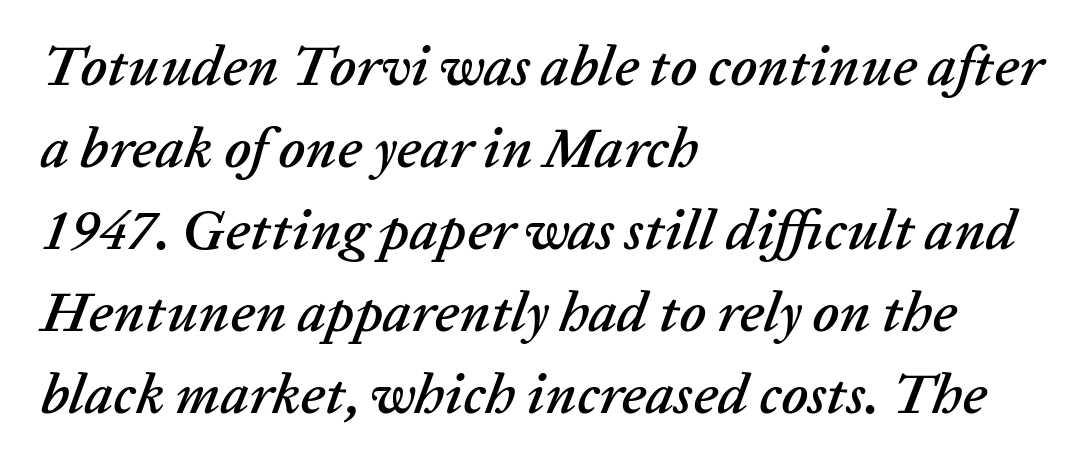
Bare-footed words on every line. Emphasis-style slanted type is in use. The type is set solid horizontally, with unmodified tracking. Is this a fixed-width face? No — the glyphs have proportional, varying widths. The space between consecutive lines is moderate. The lines are quadded left.
